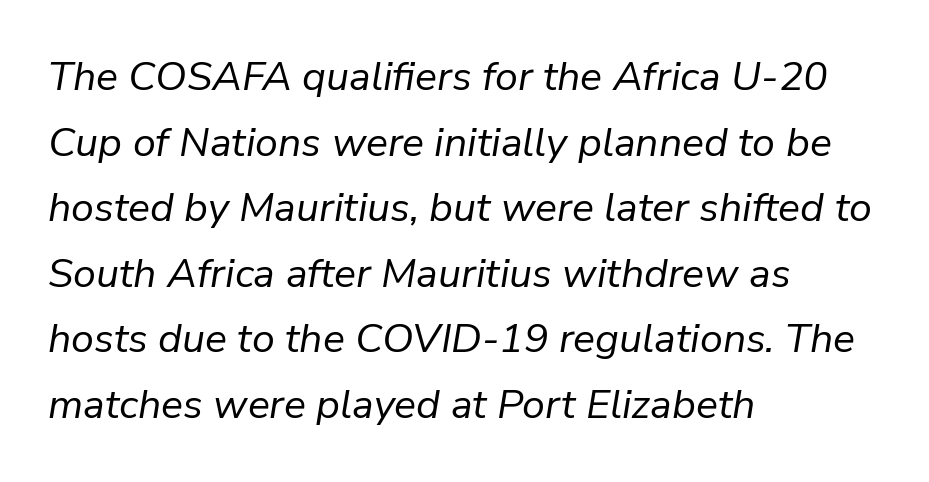
Rendered with sloped, italic letterforms. The passage shown is not bold in any degree. These lines are rendered in a variable-pitch font. The zone under the glyphs is completely vacant. Horizontal alignment here is leftward, the default for most running prose.
